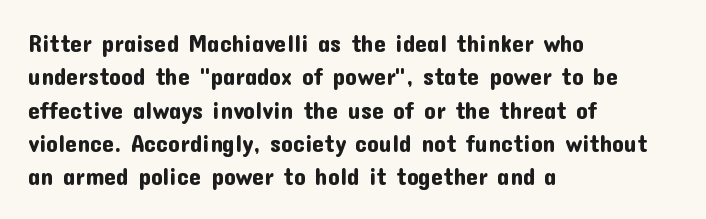
{"italic": "no", "underline": "no", "align": "left", "line_spacing": "normal", "line_spacing_ratio": 1.39, "letter_spacing": "normal", "letter_spacing_em": 0.0, "glyph_px": 24}
